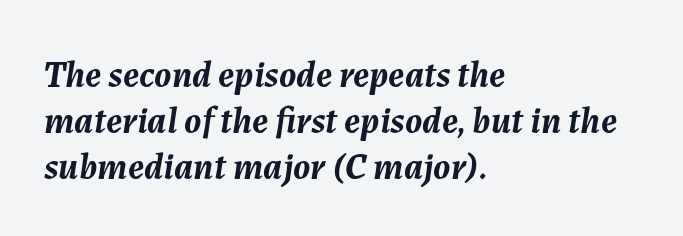
The tracking reads as untouched default to a designer's eye. Is there much room between lines? A standard amount, neither cramped nor airy. A typesetter would call this proportional, since set widths differ per character. The rendering applies a slant to the glyphs.
